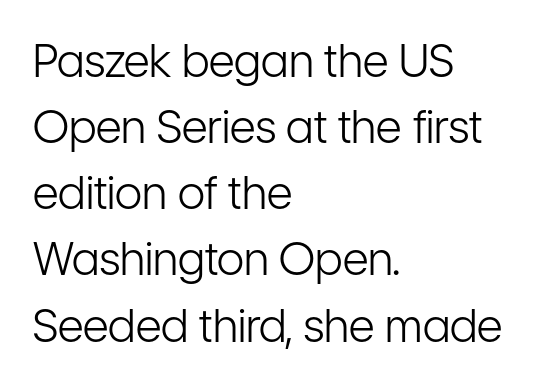
Q: Is the text bold? A: No.
Q: Is the text italic (slanted)? A: No, it is upright.
Q: Is the typeface a serif or a sans-serif typeface? A: Sans-serif.
Q: Is the text underlined? A: No.
Q: How is the paragraph aligned? A: Left-aligned.
Q: Is the spacing between letters normal or unusually wide? A: Normal.
Q: Is the spacing between lines tight, normal or loose? A: Normal.
Q: Width (condensed, normal, or wide)? A: Condensed.
Q: Stroke contrast? A: Low.
Q: x-height? A: Medium.
Q: Monospaced? A: No.
